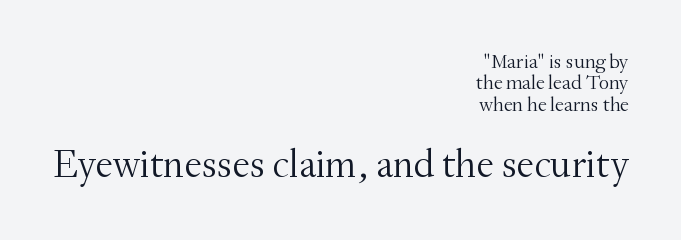
Q: Is the text bold? A: No.
Q: Is the text italic (slanted)? A: No, it is upright.
Q: Is the typeface a serif or a sans-serif typeface? A: Serif.
Q: Is the text underlined? A: No.
Q: How is the paragraph aligned? A: Right-aligned.
Q: Is the spacing between letters normal or unusually wide? A: Normal.
Q: Is the spacing between lines tight, normal or loose? A: Tight.
Q: Which block of text is set in a larger size, the first (top) or the second (bottom)? A: The second (bottom) one.
Q: Width (condensed, normal, or wide)? A: Normal.
Q: Stroke contrast? A: Medium.
Q: x-height? A: Small.
Q: Monospaced? A: No.
